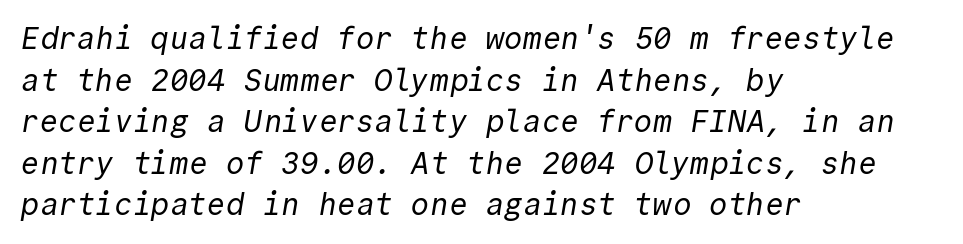
The letters look calm and open, with moderate or lighter stems. How would I describe the line gaps? Plain and ordinary. Compared with a centered layout, this one pins lines to the left instead. Observe the ordinary spacing: letters are neighbours, not strangers. A clean baseline with only descenders dipping below it.
